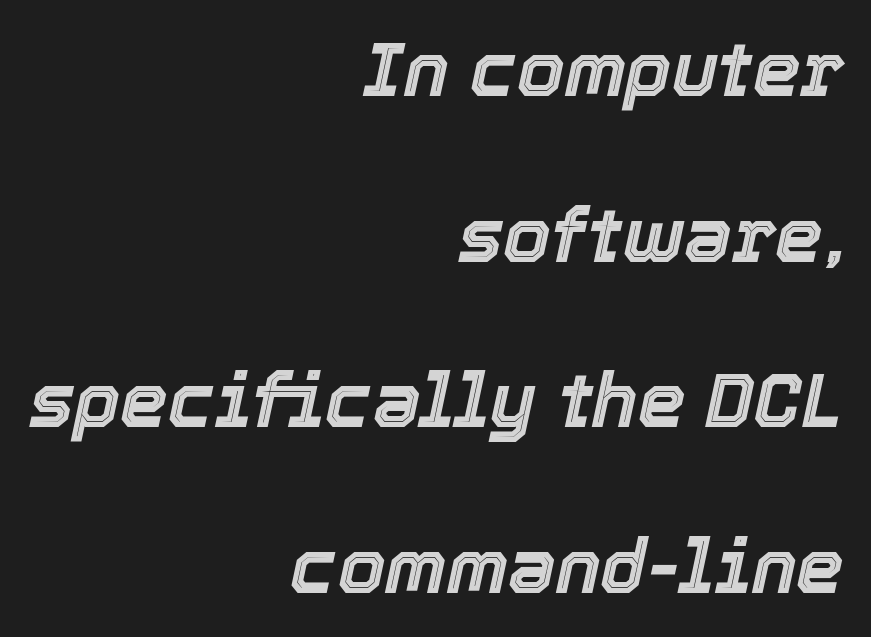
The image shows 76 px text type, italic (leaning right); set right-aligned, loose line spacing (2.18x), normal letter spacing, not underlined; a medium x-height.
